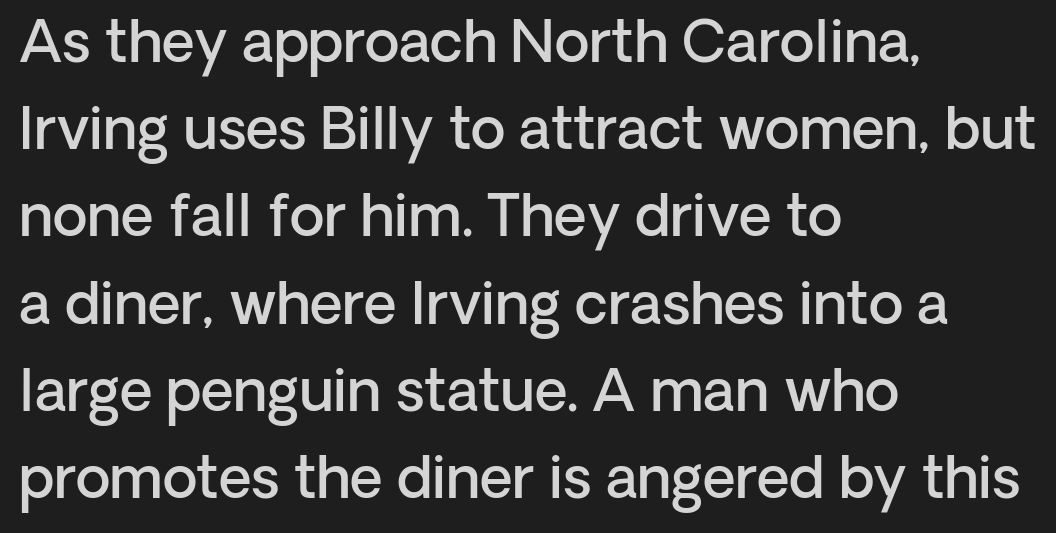
{"serif": "no", "italic": "no", "bold": "semi", "weight": "semibold", "width": "normal", "stroke_contrast": "low", "x_height": "medium", "monospaced": "no", "underline": "no", "align": "left", "line_spacing": "normal", "line_spacing_ratio": 1.53, "letter_spacing": "normal", "letter_spacing_em": 0.0, "glyph_px": 57}
